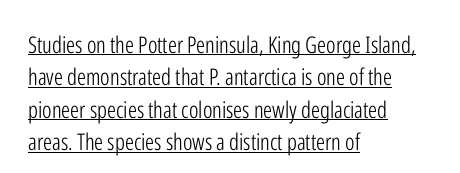
Q: Is the text bold? A: No.
Q: Is the text italic (slanted)? A: No, it is upright.
Q: Is the text underlined? A: Yes.
Q: How is the paragraph aligned? A: Left-aligned.
Q: Is the spacing between letters normal or unusually wide? A: Normal.
Q: Is the spacing between lines tight, normal or loose? A: Normal.
